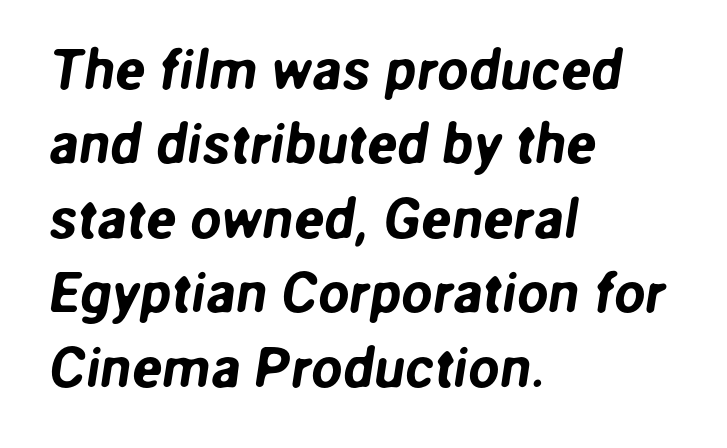
{"serif": "no", "width": "normal", "stroke_contrast": "low", "x_height": "medium", "monospaced": "no", "underline": "no", "align": "left", "line_spacing": "normal", "line_spacing_ratio": 1.33, "letter_spacing": "normal", "letter_spacing_em": 0.0, "glyph_px": 56}
